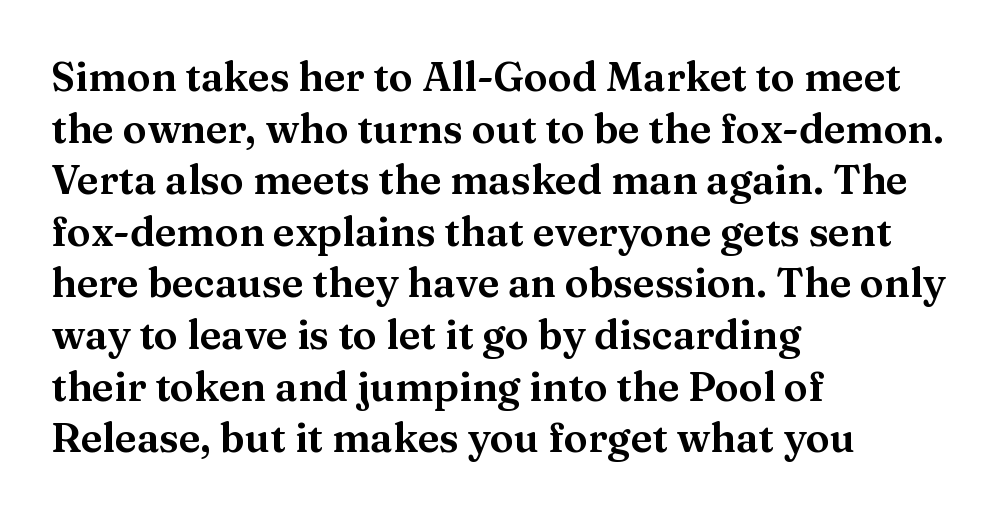
Q: Is the text italic (slanted)? A: No, it is upright.
Q: Is the typeface a serif or a sans-serif typeface? A: Serif.
Q: Is the text underlined? A: No.
Q: How is the paragraph aligned? A: Left-aligned.
Q: Is the spacing between letters normal or unusually wide? A: Normal.
Q: Is the spacing between lines tight, normal or loose? A: Normal.
Q: Width (condensed, normal, or wide)? A: Wide.
Q: Stroke contrast? A: Medium.
Q: x-height? A: Medium.
Q: Monospaced? A: No.
